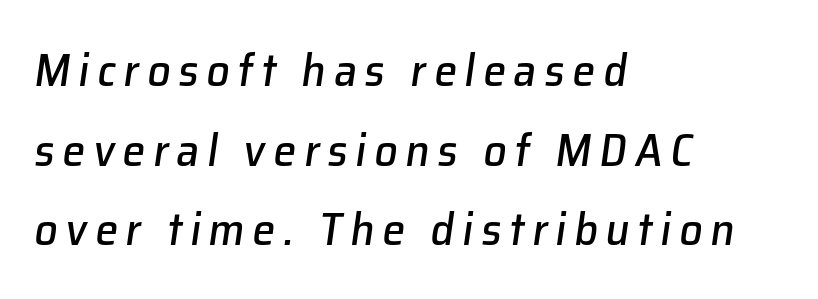
Q: Is the text italic (slanted)? A: Yes, it leans right by about 8 degrees.
Q: Is the text underlined? A: No.
Q: How is the paragraph aligned? A: Left-aligned.
Q: Width (condensed, normal, or wide)? A: Normal.
Q: Stroke contrast? A: Low.
Q: x-height? A: Medium.
Q: Monospaced? A: No.
